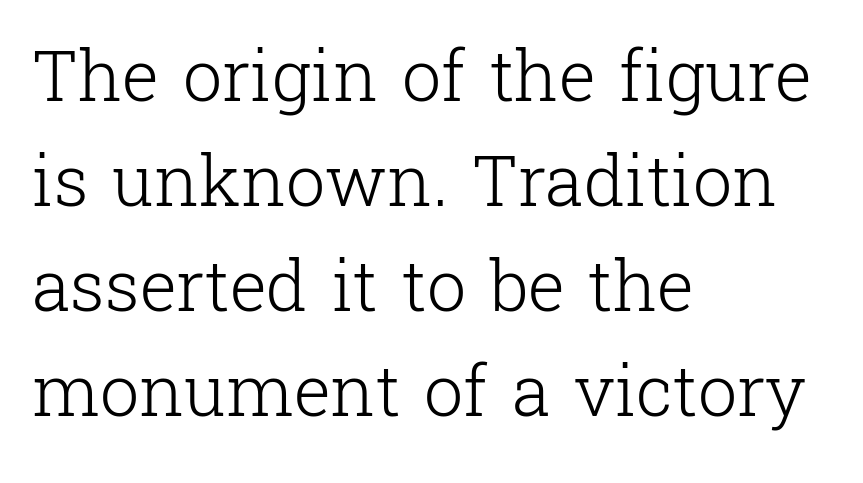
The paragraph shown leans on its left margin. Glyph-to-glyph distance matches everyday printed text. The typesetting does not lean heavy: it is not bold. If you measured baseline to baseline, you'd find a middling distance. What kind of face is this? One with serifs.
